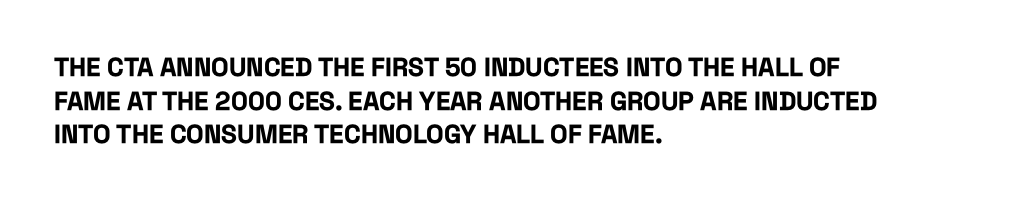
Regarding leading, the lines here are spaced in the standard way. Nothing unusual about the tracking: characters are spaced as the font intends. Clear beneath every line of the passage. The compositor pushed each line to the left boundary. Ascenders rise straight up at ninety degrees. The font is running at its bold setting.
